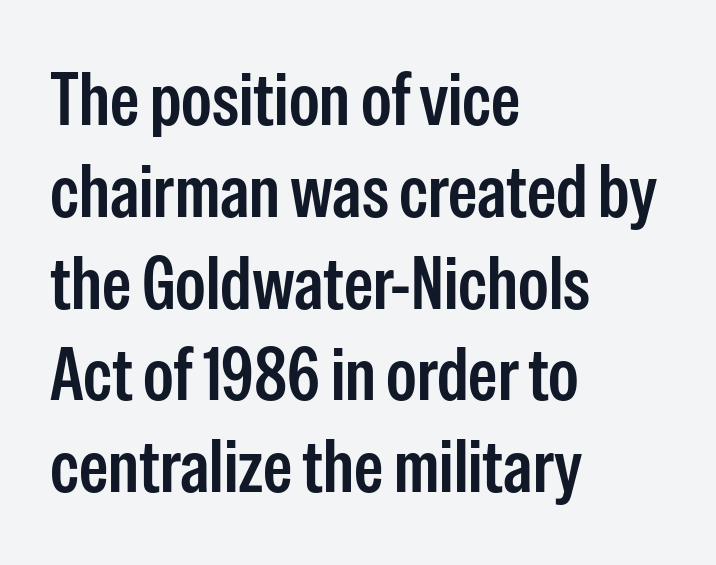
{"serif": "no", "italic": "no", "width": "condensed", "stroke_contrast": "low", "x_height": "medium", "monospaced": "no", "underline": "no", "align": "left", "line_spacing_ratio": 1.24, "letter_spacing": "normal", "letter_spacing_em": 0.0, "glyph_px": 74}
